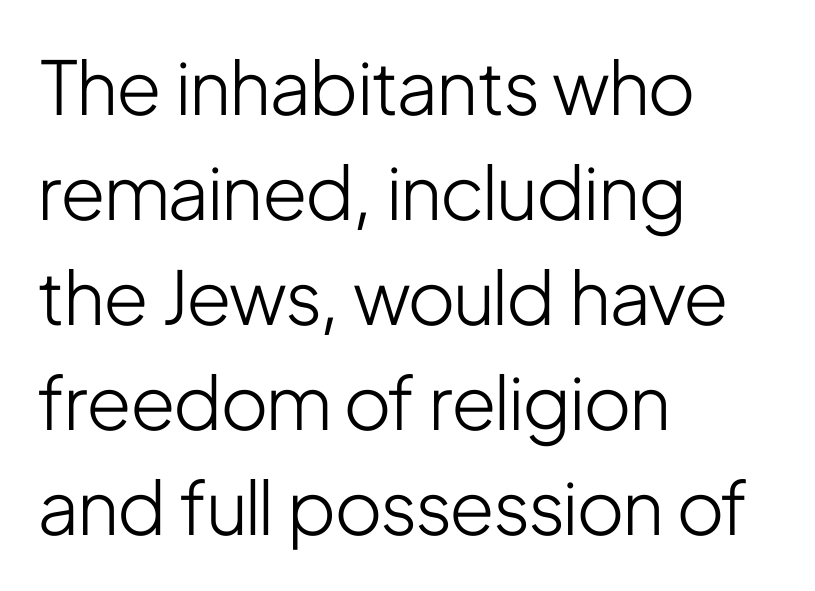
Varying glyph widths throughout — classic text-font behaviour. The letters stand upright; this is a roman face. Vertical spacing — default. This rendering employs a face without finishing strokes, i.e., a sans-serif.
